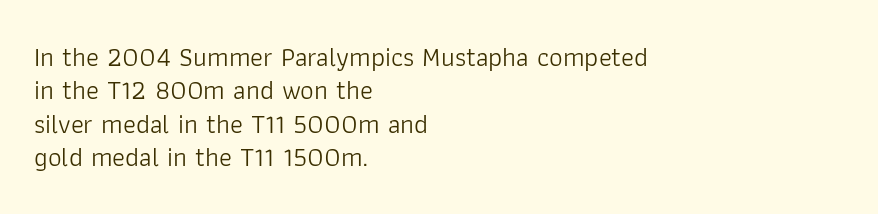
No letter is thick-stroked: the sample isn't bold. This rendering leaves character spacing at its baseline value. A bare baseline throughout the passage. Line beginnings align vertically; line endings do not. This sample uses an upright cut, with every glyph sitting square on the baseline.
